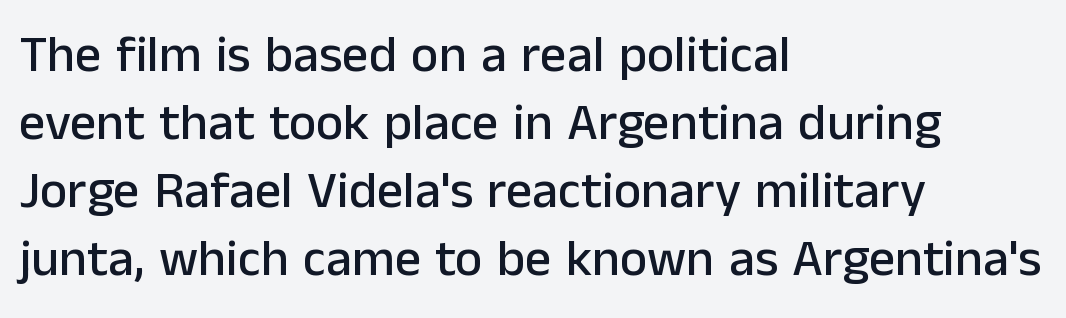
The image shows 52 px sans-serif type, upright; set left-aligned, normal line spacing (1.31x), normal letter spacing, not underlined; low stroke contrast and a medium x-height.
